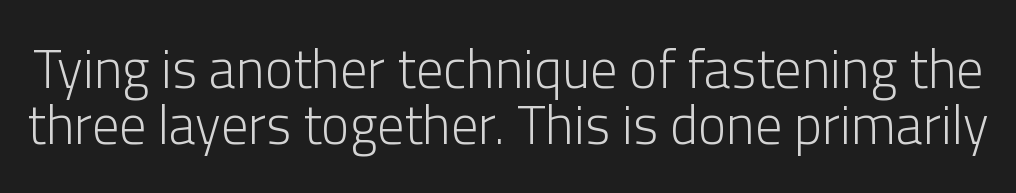
Do the letters lean? They stand straight. The line texture is even and compact thanks to regular tracking. The face used here is a sans, in the tradition of grotesques and geometrics. A quiet, ordinary-to-light weight characterises the typeface. Underline: absent.
